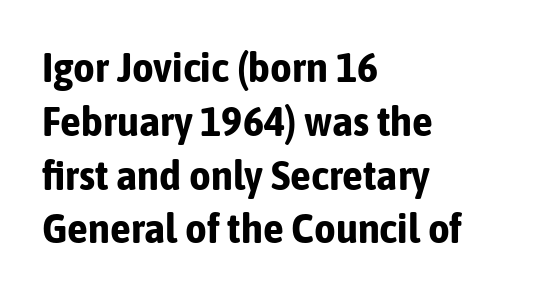
{"serif": "no", "italic": "no", "bold": "yes", "weight": "bold", "width": "condensed", "stroke_contrast": "low", "x_height": "medium", "monospaced": "no", "underline": "no", "align": "left", "line_spacing": "normal", "line_spacing_ratio": 1.28, "letter_spacing": "normal", "letter_spacing_em": 0.0, "glyph_px": 42}
